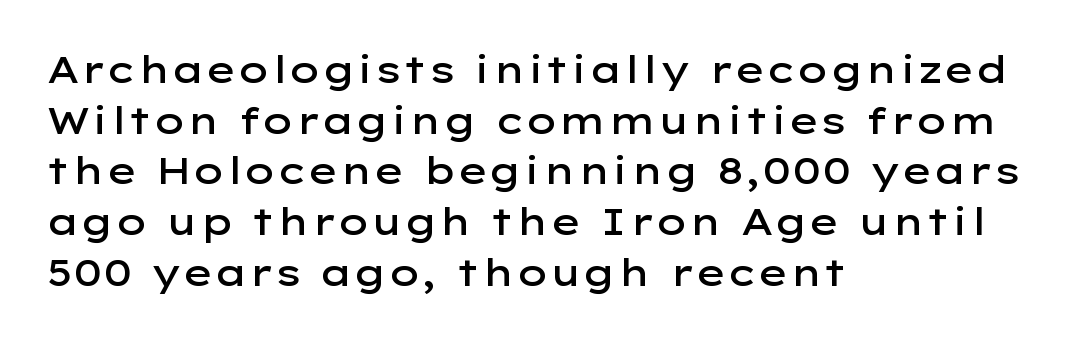
The passage shown is typed in a proportional face where columns would drift. How would I describe the line gaps? Plain and ordinary. If you drew a ruler down the left edge, every line would touch it. A bit beefed up — I'd call it semibold rather than bold. Posture: vertical.
